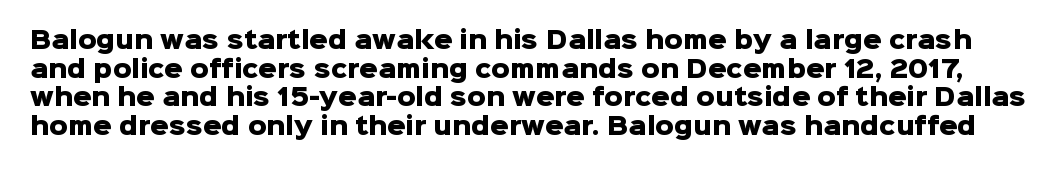
The image shows 23 px bold type, upright; set line spacing 1.24x, normal letter spacing, not underlined.
